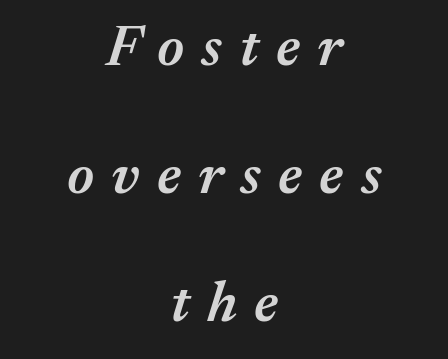
The lines are spread far apart with generous leading. Every letter is mildly thick-stroked: semibold rather than bold. The words here are not underlined. Here the designer chose a conventional face with non-uniform glyph widths.
